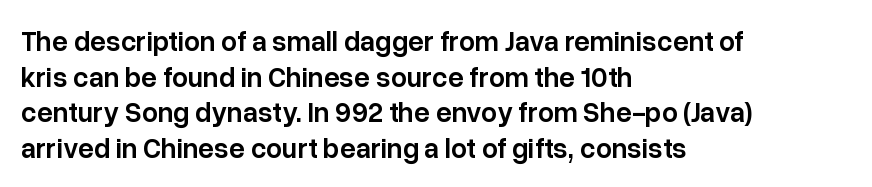
{"serif": "no", "italic": "no", "bold": "semi", "weight": "semibold", "width": "normal", "stroke_contrast": "low", "x_height": "medium", "monospaced": "no", "underline": "no", "align": "left", "line_spacing": "normal", "line_spacing_ratio": 1.27, "letter_spacing": "normal", "letter_spacing_em": 0.0, "glyph_px": 28}
